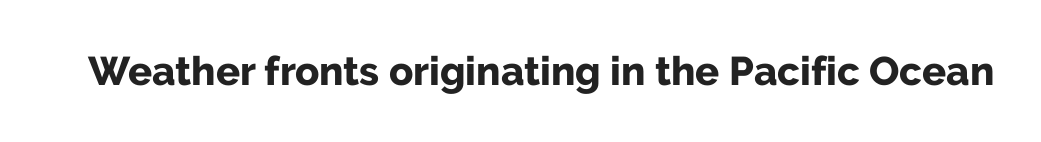
Q: Is the text bold? A: Yes.
Q: Is the text italic (slanted)? A: No, it is upright.
Q: Is the typeface a serif or a sans-serif typeface? A: Sans-serif.
Q: Is the text underlined? A: No.
Q: Is the spacing between letters normal or unusually wide? A: Normal.
Q: Width (condensed, normal, or wide)? A: Normal.
Q: Stroke contrast? A: Low.
Q: x-height? A: Medium.
Q: Monospaced? A: No.
